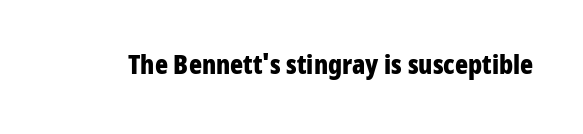
Q: Is the text bold? A: Yes.
Q: Is the text italic (slanted)? A: No, it is upright.
Q: Is the text underlined? A: No.
Q: Is the spacing between letters normal or unusually wide? A: Normal.
